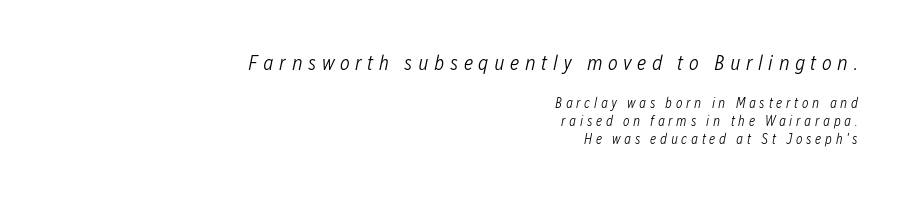
{"italic": "yes", "lean": "right", "slant_degrees": 12, "bold": "no", "underline": "no", "align": "right", "line_spacing": "normal", "line_spacing_ratio": 1.28, "letter_spacing": "wide", "letter_spacing_em": 0.26, "larger_block": "first", "size_ratio": 1.5, "glyph_px": 21}
